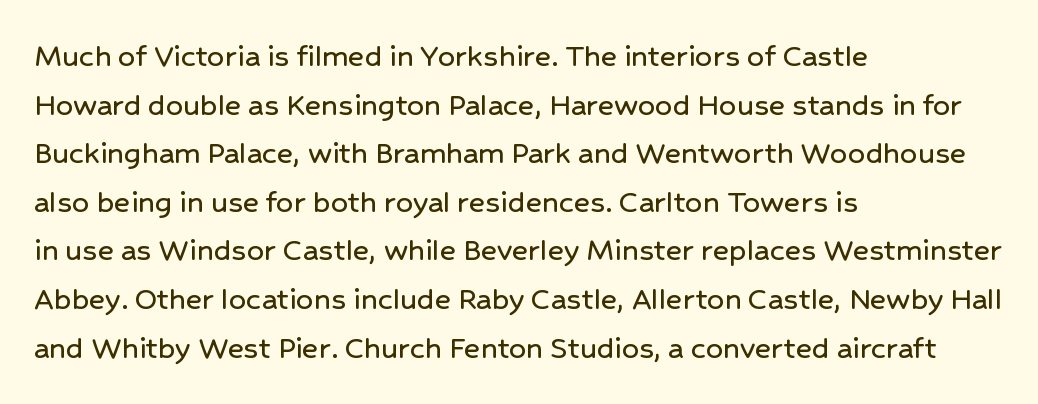
{"serif": "no", "italic": "no", "width": "normal", "stroke_contrast": "low", "x_height": "medium", "monospaced": "no", "underline": "no", "align": "left", "line_spacing": "normal", "line_spacing_ratio": 1.43, "letter_spacing": "normal", "letter_spacing_em": 0.0, "glyph_px": 34}
